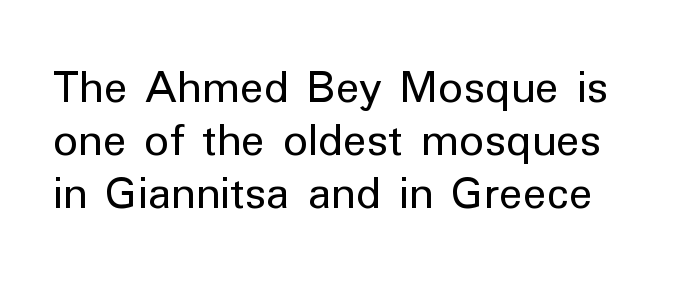
The image shows 49 px regular-weight sans-serif type, upright; set tight line spacing (1.08x), normal letter spacing, not underlined; low stroke contrast and a medium x-height.
